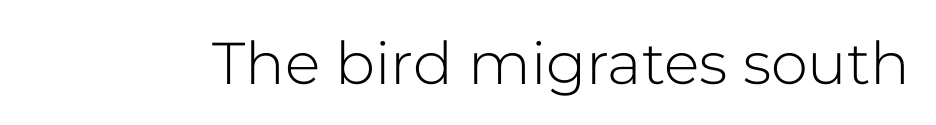
{"serif": "no", "italic": "no", "bold": "no", "weight": "light", "width": "normal", "stroke_contrast": "low", "x_height": "medium", "monospaced": "no", "underline": "no", "letter_spacing": "normal", "letter_spacing_em": 0.0, "glyph_px": 59}
